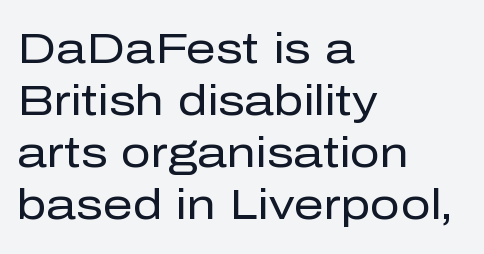
A bare baseline throughout the passage. Standard letterfit; no display-style spreading of the glyphs. Line starts are locked; line ends wander. Is this a fixed-width face? No — the glyphs have proportional, varying widths. Notice how the stems are strictly vertical — no italics here. Caption: face not bold, strokes unweighted.
